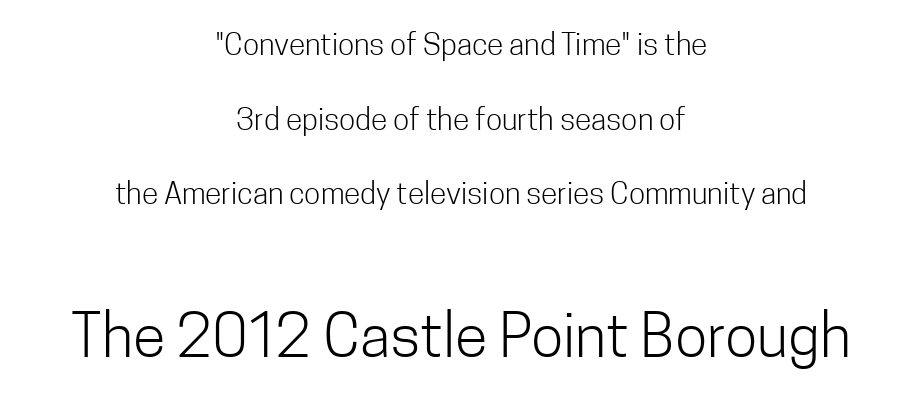
The image shows 60 px light, condensed sans-serif type, upright; set centered, loose line spacing (2.49x), normal letter spacing, not underlined; the second (bottom) block is 2.0x larger; low stroke contrast and a medium x-height.
